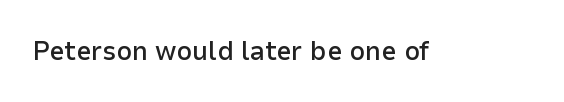
{"italic": "no", "bold": "semi", "underline": "no", "letter_spacing": "normal", "letter_spacing_em": 0.0, "glyph_px": 27}
